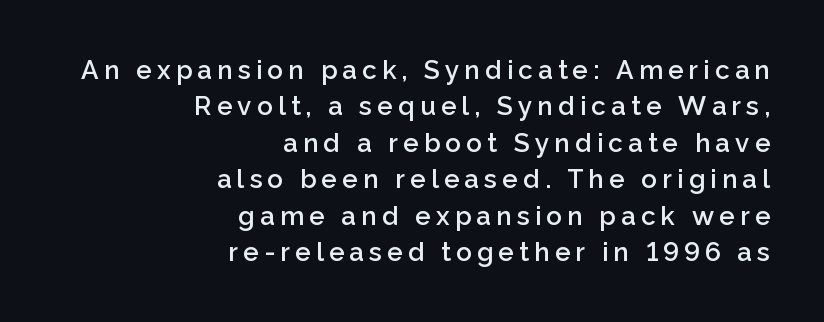
Q: Is the text bold? A: Semi-bold.
Q: Is the text italic (slanted)? A: No, it is upright.
Q: Is the text underlined? A: No.
Q: How is the paragraph aligned? A: Right-aligned.
Q: Is the spacing between letters normal or unusually wide? A: Unusually wide.
Q: Is the spacing between lines tight, normal or loose? A: Normal.
